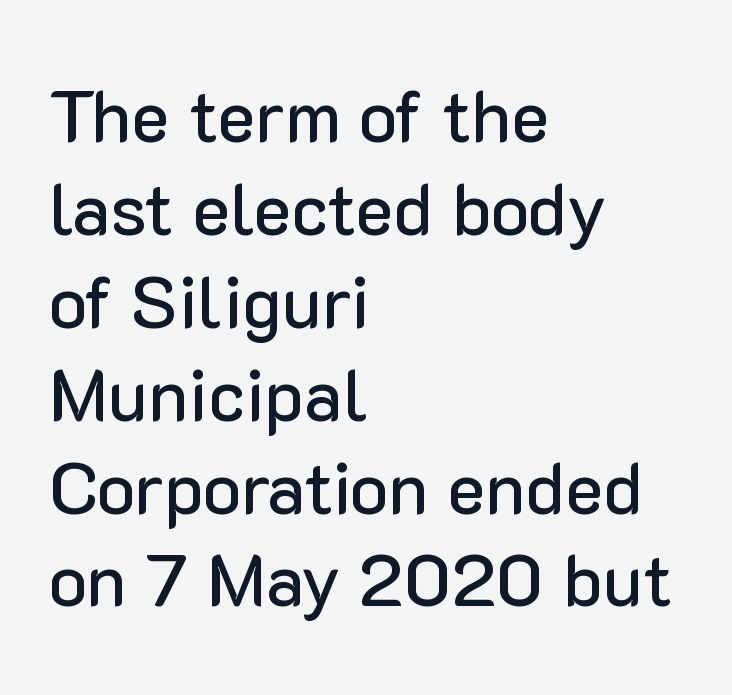
The rendering uses natural spacing where letterforms have individual widths. Tracking here is standard; glyphs follow each other at the usual distance. No italicization has been applied; the sample stays upright. Students, observe: this is what conventionally led text looks like. This sample uses a sans-serif face.
